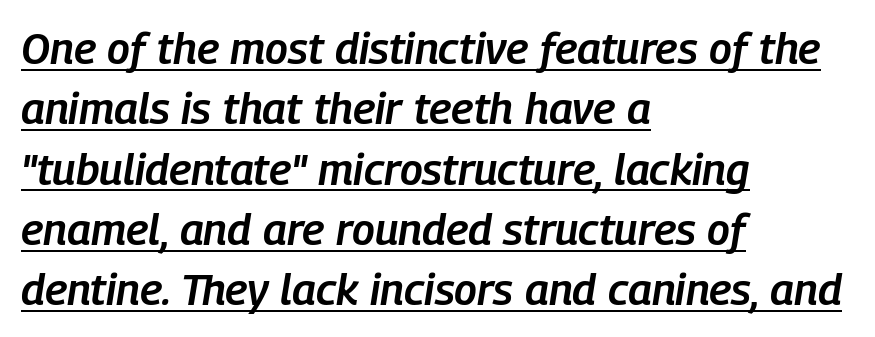
Each glyph is drawn with semibold strokes, heavier than normal yet not fully bold. The ragged edge is on the right, which tells us the setting is flush left. Vertical spacing — default. Somebody hit Ctrl+U on this one — the words are underlined. Character widths vary here, with narrow letters taking less room than wide ones.
